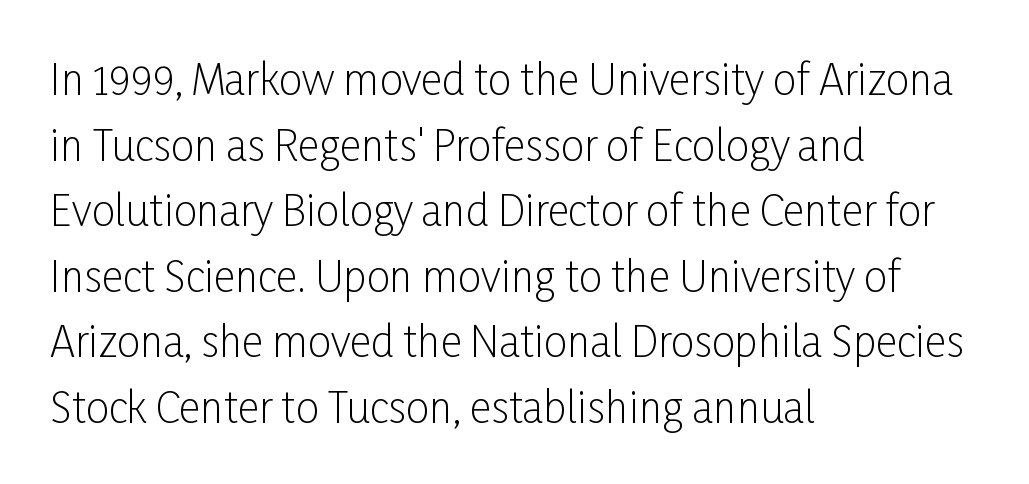
This block has exactly the height ordinary leading produces. The zone under the glyphs is completely vacant. A student would call this left alignment; a typographer would say flush left, rag right. The lettering holds an erect, upright posture throughout. Stems here are at most as thick as an everyday book face. To sum up the face: it is a sans, with no serifs.
